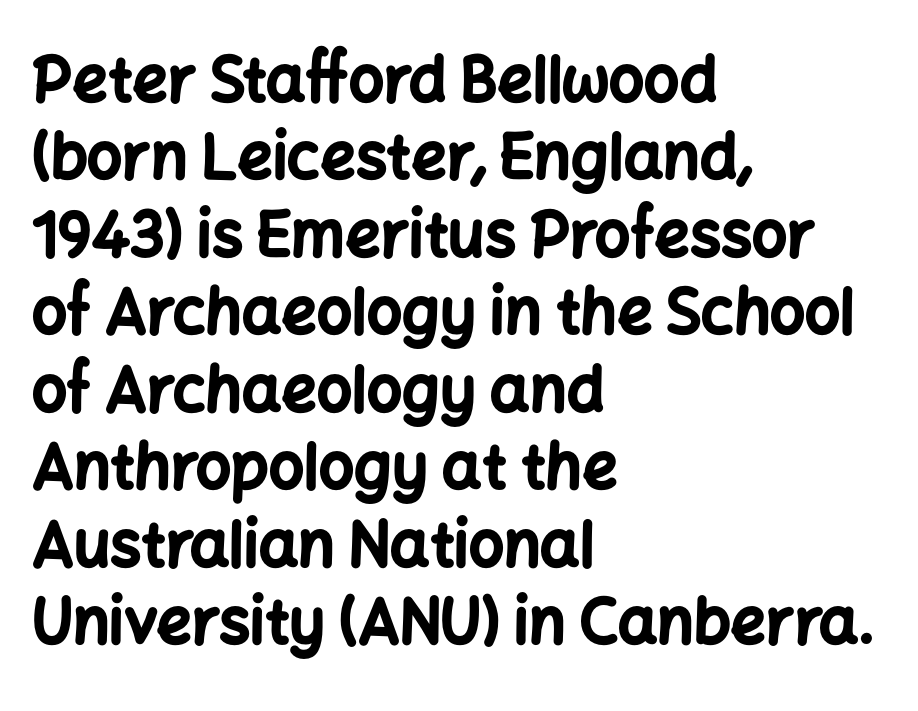
{"serif": "no", "italic": "no", "bold": "yes", "weight": "bold", "width": "normal", "stroke_contrast": "low", "x_height": "medium", "monospaced": "no", "underline": "no", "align": "left", "line_spacing": "normal", "line_spacing_ratio": 1.25, "letter_spacing": "normal", "letter_spacing_em": 0.0, "glyph_px": 62}
